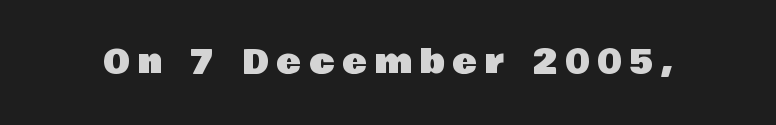
Tall strokes in this sample are plumb rather than angled. The rendering shows plain stroke endings on the letterforms — a sans-serif design. What stands out about the letter spacing? Its width — letters are far apart. No word sits above an underline.
